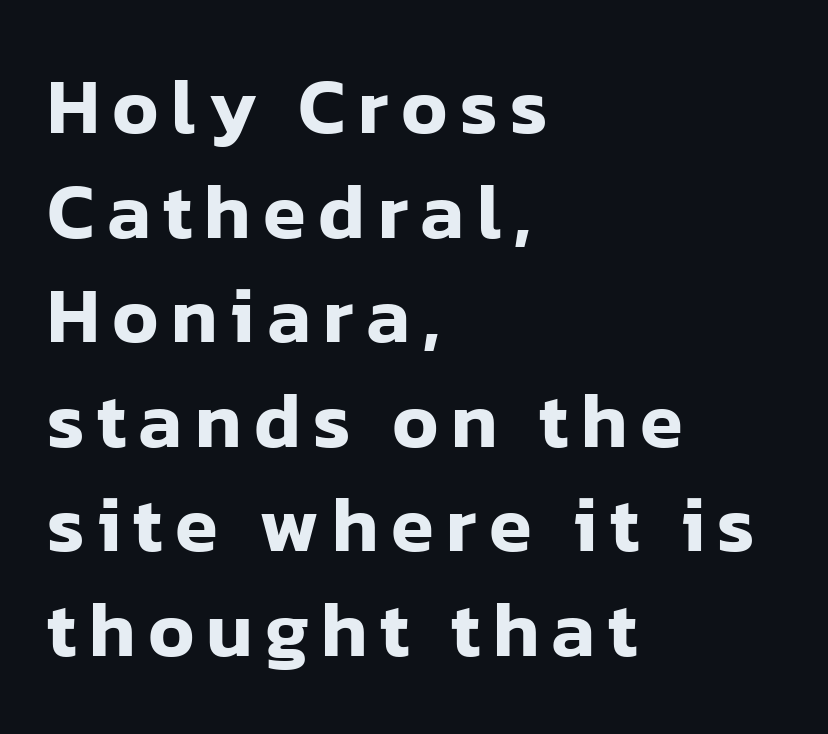
The passage shown is not underscored anywhere. How would I describe the line gaps? Plain and ordinary. The paragraph shown leans on its left margin. The rendering shows plain stroke endings on the letterforms — a sans-serif design. Do the characters align in a grid? No, the font is proportional.
